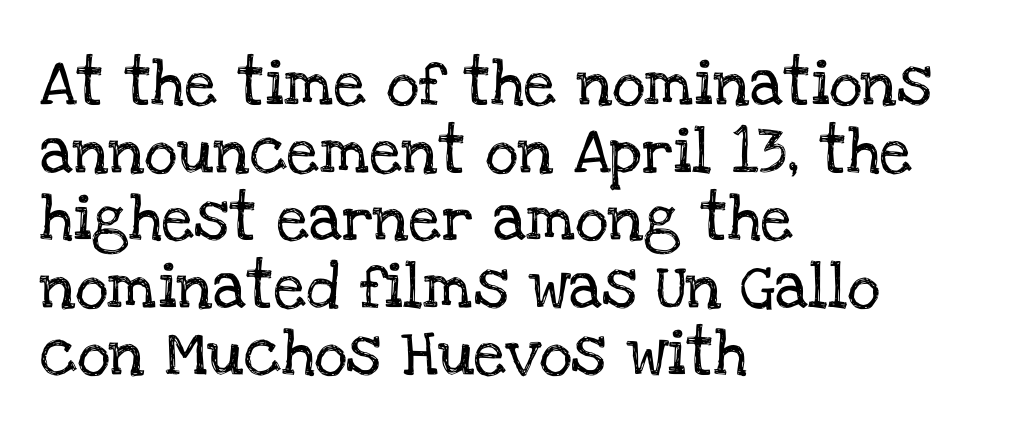
The image shows 46 px serif type, upright; set left-aligned, normal line spacing (1.47x), normal letter spacing, not underlined; low stroke contrast and a large x-height.
